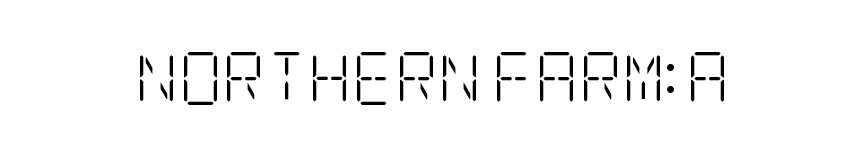
The passage shown has conventional tracking throughout. Every stem runs plumb, perpendicular to the baseline. Descenders hang freely into open space. In terms of letterform style, serifs are clearly present. Heaviness? Minimal to ordinary, like unemphasized prose.
